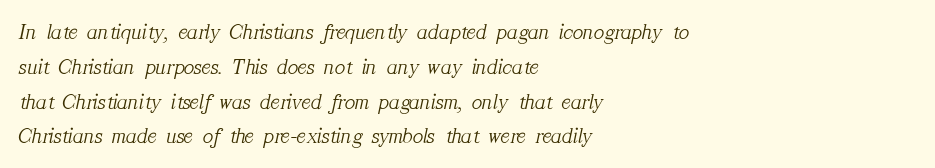
Q: Is the text bold? A: No.
Q: Is the text italic (slanted)? A: Yes, it leans right by about 12 degrees.
Q: Is the text underlined? A: No.
Q: How is the paragraph aligned? A: Left-aligned.
Q: Is the spacing between letters normal or unusually wide? A: Normal.
Q: Is the spacing between lines tight, normal or loose? A: Normal.
